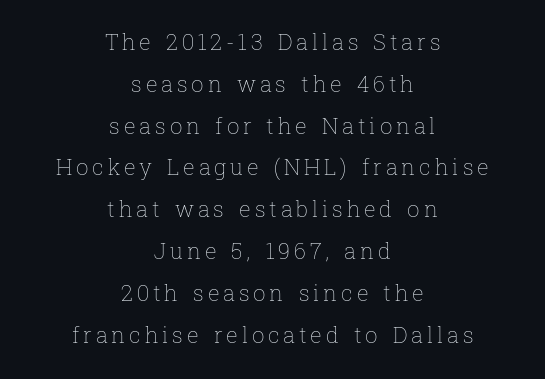
{"italic": "no", "bold": "no", "underline": "no", "align": "center", "line_spacing": "loose", "line_spacing_ratio": 1.9, "glyph_px": 22}
